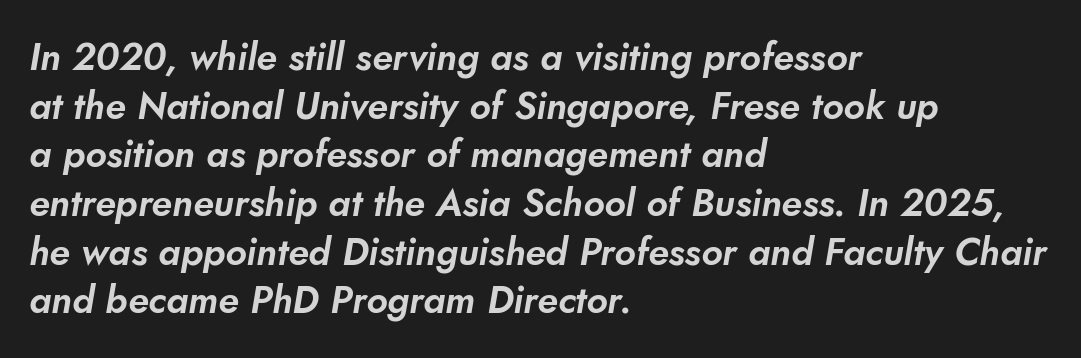
{"serif": "no", "width": "normal", "stroke_contrast": "low", "x_height": "small", "monospaced": "no", "underline": "no", "align": "left", "line_spacing": "normal", "line_spacing_ratio": 1.28, "letter_spacing": "normal", "letter_spacing_em": 0.0, "glyph_px": 38}
